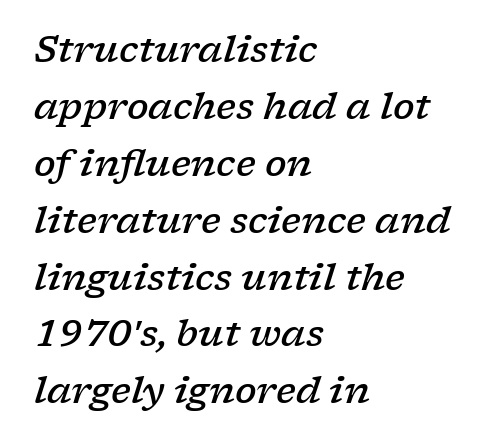
{"serif": "yes", "italic": "yes", "lean": "right", "slant_degrees": 17, "bold": "semi", "weight": "semibold", "width": "wide", "stroke_contrast": "low", "x_height": "medium", "monospaced": "no", "underline": "no", "align": "left", "line_spacing": "normal", "line_spacing_ratio": 1.58, "letter_spacing": "normal", "letter_spacing_em": 0.0, "glyph_px": 36}
